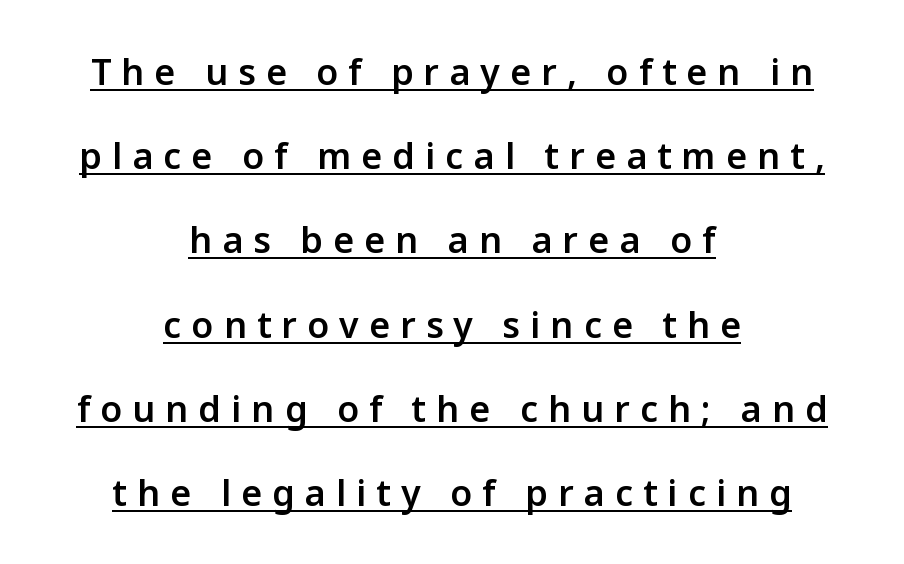
{"serif": "no", "italic": "no", "bold": "semi", "weight": "semibold", "width": "normal", "stroke_contrast": "low", "x_height": "medium", "monospaced": "no", "underline": "yes", "align": "center", "line_spacing": "loose", "line_spacing_ratio": 2.34, "letter_spacing": "wide", "letter_spacing_em": 0.28, "glyph_px": 36}
